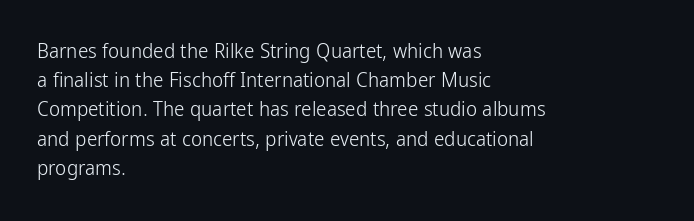
Q: Is the text bold? A: No.
Q: Is the text italic (slanted)? A: No, it is upright.
Q: Is the text underlined? A: No.
Q: How is the paragraph aligned? A: Left-aligned.
Q: Is the spacing between letters normal or unusually wide? A: Normal.
Q: Is the spacing between lines tight, normal or loose? A: Normal.
